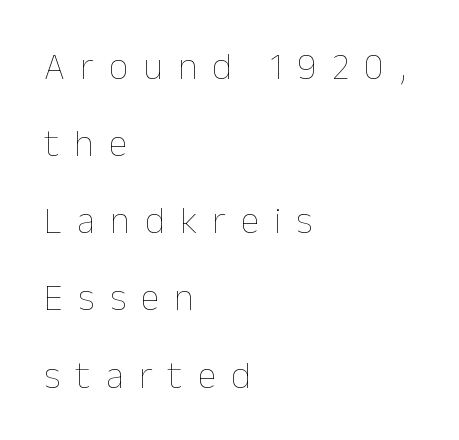
{"italic": "no", "bold": "no", "weight": "thin", "width": "normal", "stroke_contrast": "low", "x_height": "medium", "monospaced": "no", "underline": "no", "align": "left", "line_spacing": "loose", "line_spacing_ratio": 2.03, "letter_spacing": "wide", "letter_spacing_em": 0.4, "glyph_px": 38}
